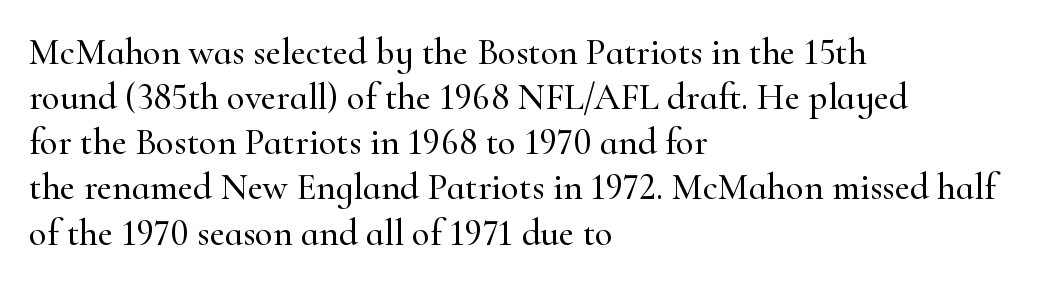
{"serif": "yes", "italic": "no", "width": "normal", "stroke_contrast": "high", "x_height": "small", "monospaced": "no", "underline": "no", "align": "left", "line_spacing_ratio": 1.22, "letter_spacing": "normal", "letter_spacing_em": 0.0, "glyph_px": 37}
